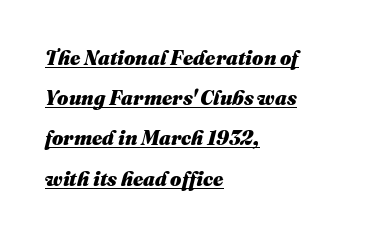
{"italic": "yes", "lean": "right", "slant_degrees": 16, "bold": "yes", "underline": "yes", "align": "left", "line_spacing": "loose", "line_spacing_ratio": 2.01, "letter_spacing": "normal", "letter_spacing_em": 0.0, "glyph_px": 20}
